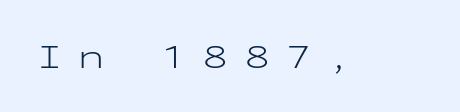
Q: Is the text bold? A: No.
Q: Is the text italic (slanted)? A: No, it is upright.
Q: Is the typeface a serif or a sans-serif typeface? A: Sans-serif.
Q: Is the text underlined? A: No.
Q: Is the spacing between letters normal or unusually wide? A: Unusually wide.
Q: Width (condensed, normal, or wide)? A: Wide.
Q: Stroke contrast? A: Low.
Q: x-height? A: Medium.
Q: Monospaced? A: Yes.
